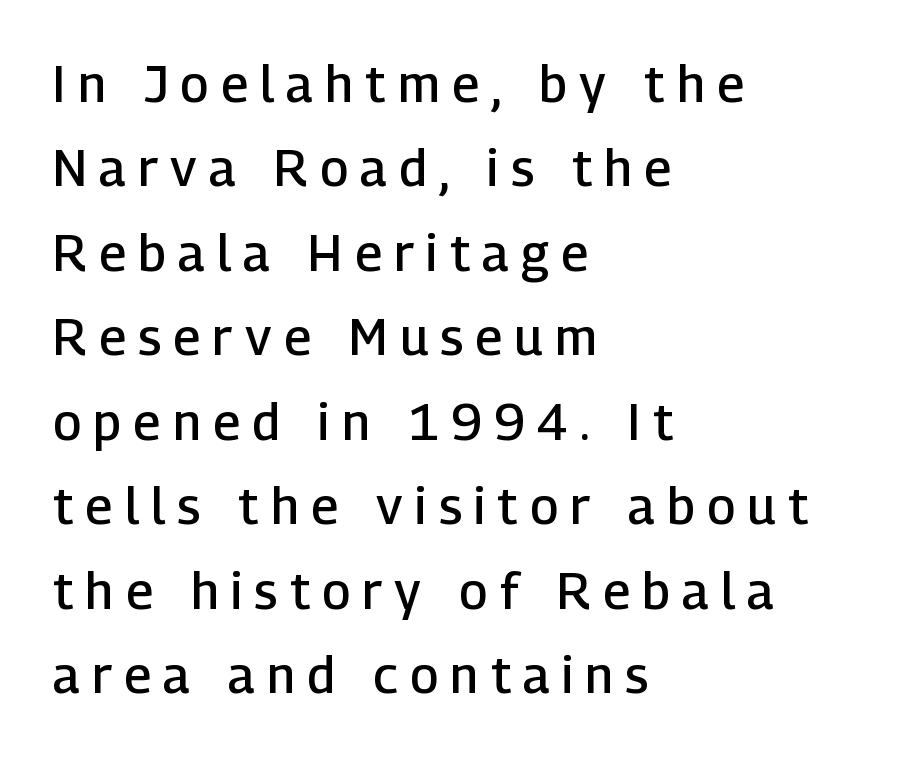
The image shows 50 px semibold sans-serif type, upright; set left-aligned, normal line spacing (1.69x), unusually wide letter spacing (+0.25 em), not underlined; low stroke contrast and a medium x-height.
